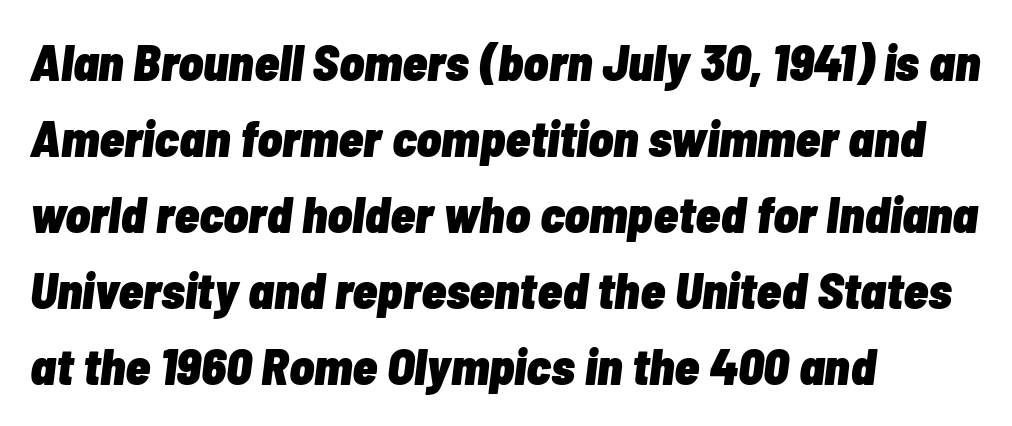
Q: Is the text bold? A: Yes.
Q: Is the text italic (slanted)? A: Yes, it leans right by about 7 degrees.
Q: Is the text underlined? A: No.
Q: How is the paragraph aligned? A: Left-aligned.
Q: Is the spacing between letters normal or unusually wide? A: Normal.
Q: Is the spacing between lines tight, normal or loose? A: Normal.
Q: Width (condensed, normal, or wide)? A: Condensed.
Q: Stroke contrast? A: Low.
Q: x-height? A: Medium.
Q: Monospaced? A: No.
